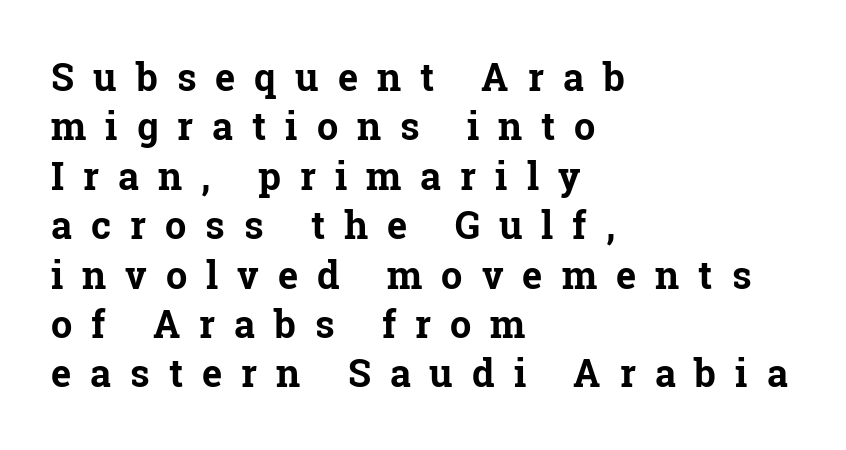
The rag falls on the right side of this text block. Varying glyph widths throughout — classic text-font behaviour. Spacing between characters has been opened up far beyond the box default. Typographic density is high because the face is bold.
